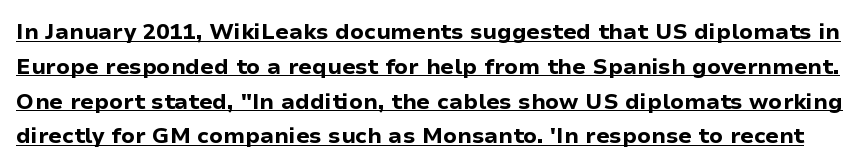
The image shows 22 px bold type, upright; set normal line spacing (1.58x), normal letter spacing, underlined.
